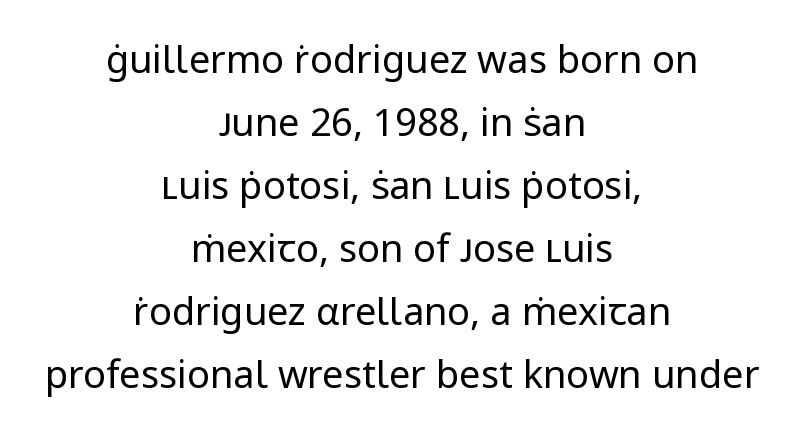
{"serif": "no", "italic": "no", "bold": "no", "weight": "regular", "width": "normal", "stroke_contrast": "low", "x_height": "medium", "monospaced": "no", "underline": "no", "align": "center", "line_spacing": "normal", "line_spacing_ratio": 1.66, "letter_spacing": "normal", "letter_spacing_em": 0.0, "glyph_px": 38}
